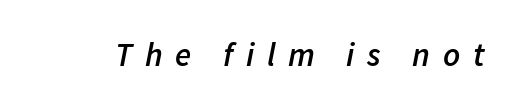
Q: Is the text bold? A: Semi-bold.
Q: Is the text italic (slanted)? A: Yes, it leans right by about 11 degrees.
Q: Is the text underlined? A: No.
Q: Is the spacing between letters normal or unusually wide? A: Unusually wide.
Q: Width (condensed, normal, or wide)? A: Normal.
Q: Stroke contrast? A: Low.
Q: x-height? A: Medium.
Q: Monospaced? A: No.
